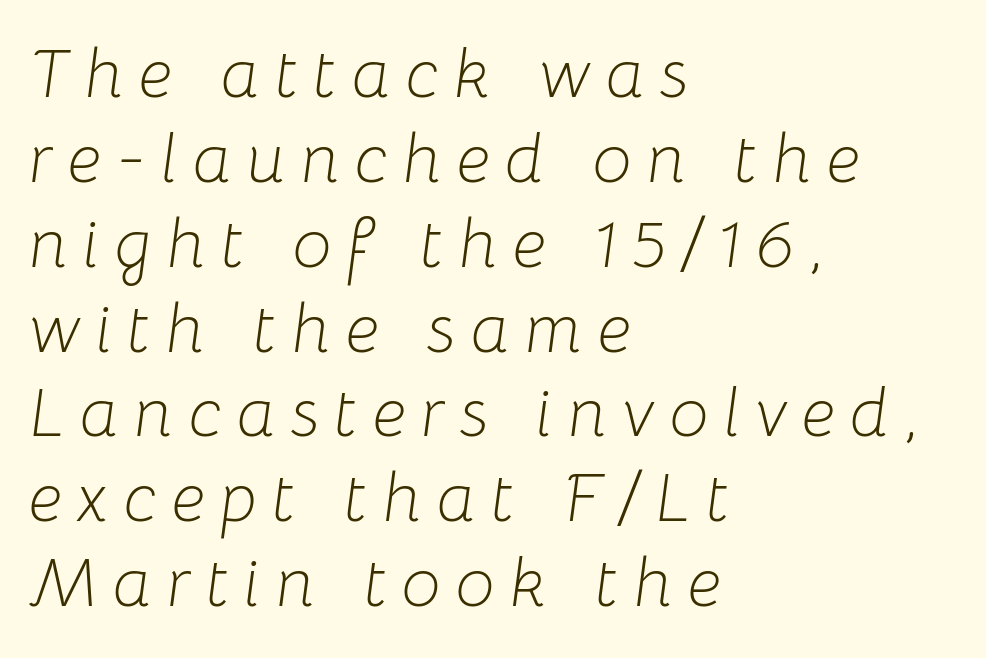
{"italic": "yes", "lean": "right", "slant_degrees": 8, "bold": "no", "weight": "light", "width": "normal", "stroke_contrast": "low", "x_height": "medium", "monospaced": "no", "underline": "no", "align": "left", "line_spacing_ratio": 1.23, "letter_spacing": "wide", "letter_spacing_em": 0.22, "glyph_px": 69}
